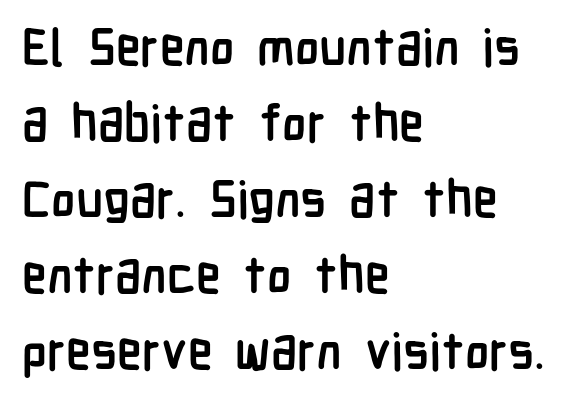
{"serif": "no", "italic": "no", "bold": "yes", "weight": "semibold", "width": "condensed", "stroke_contrast": "low", "x_height": "medium", "monospaced": "no", "underline": "no", "align": "left", "line_spacing": "normal", "line_spacing_ratio": 1.49, "letter_spacing": "normal", "letter_spacing_em": 0.0, "glyph_px": 51}
